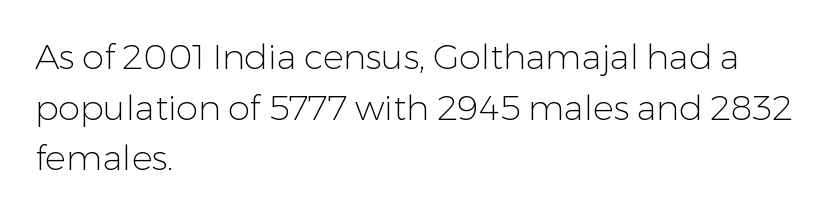
Q: Is the text bold? A: No.
Q: Is the text italic (slanted)? A: No, it is upright.
Q: Is the typeface a serif or a sans-serif typeface? A: Sans-serif.
Q: Is the text underlined? A: No.
Q: How is the paragraph aligned? A: Left-aligned.
Q: Is the spacing between letters normal or unusually wide? A: Normal.
Q: Is the spacing between lines tight, normal or loose? A: Normal.
Q: Width (condensed, normal, or wide)? A: Normal.
Q: Stroke contrast? A: Low.
Q: x-height? A: Medium.
Q: Monospaced? A: No.
